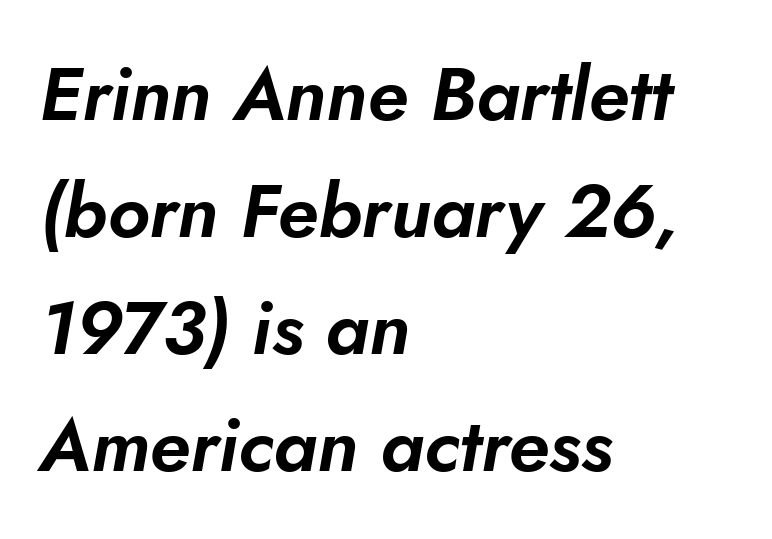
Q: Is the text italic (slanted)? A: Yes, it leans right by about 10 degrees.
Q: Is the text underlined? A: No.
Q: How is the paragraph aligned? A: Left-aligned.
Q: Is the spacing between letters normal or unusually wide? A: Normal.
Q: Is the spacing between lines tight, normal or loose? A: Normal.
Q: Width (condensed, normal, or wide)? A: Normal.
Q: Stroke contrast? A: Low.
Q: x-height? A: Small.
Q: Monospaced? A: No.
